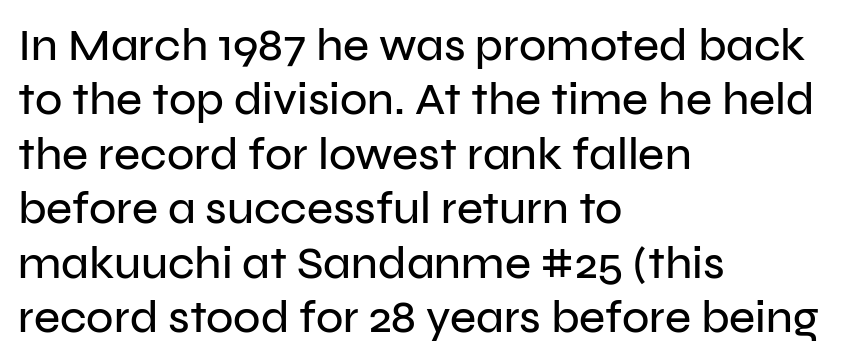
The face used here is proportionally spaced, like ordinary book or web type. Classification — sans serif. Posture: straight, roman, zero tilt. Compared with typical body copy, the letter spacing here is the same. Anything drawn beneath the words? Only blank space. Reading down the block, your eye returns to a fixed left position each line.
